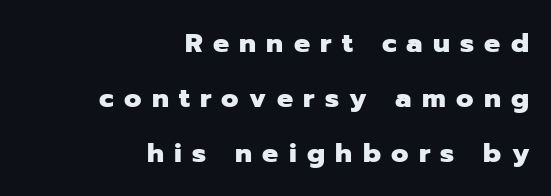
Q: Is the text bold? A: Yes.
Q: Is the text italic (slanted)? A: No, it is upright.
Q: Is the text underlined? A: No.
Q: How is the paragraph aligned? A: Right-aligned.
Q: Is the spacing between letters normal or unusually wide? A: Unusually wide.
Q: Is the spacing between lines tight, normal or loose? A: Loose.
